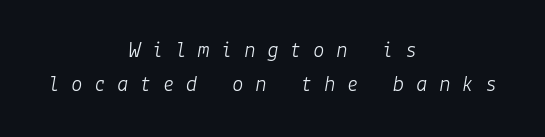
The image shows 23 px text type, italic (leaning right); set centered, normal line spacing (1.48x), unusually wide letter spacing (+0.5 em), not underlined.
